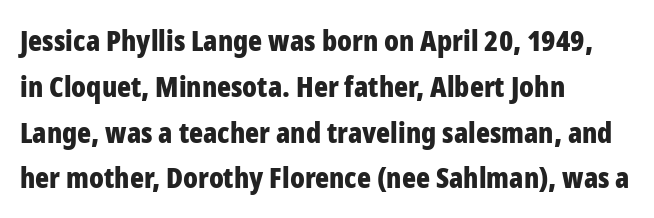
What kind of face is this? One without serifs — a sans. Bare-footed words on every line. I'd describe the lettering as bold — thick and assertive. Normally led — the rows are evenly, conventionally spaced. This sample has the flowing, uneven cadence of proportional lettering.
